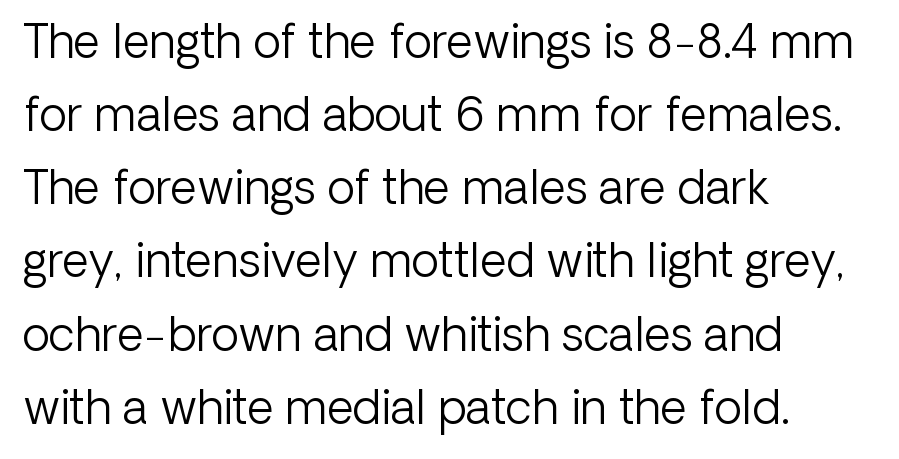
The image shows 46 px light sans-serif type, upright; set left-aligned, normal line spacing (1.59x), normal letter spacing, not underlined; low stroke contrast and a medium x-height.
